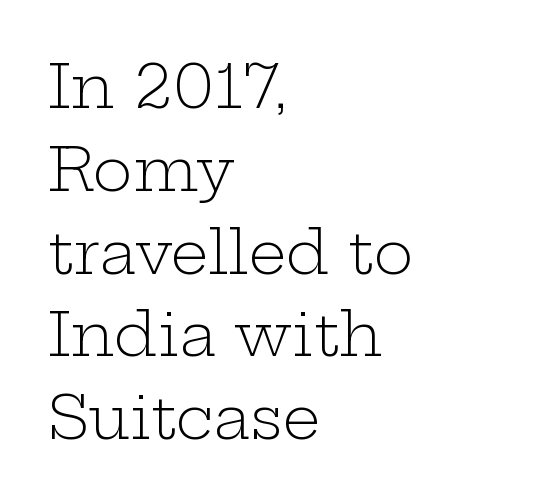
The image shows 60 px light, wide serif type, upright; set left-aligned, normal line spacing (1.38x), normal letter spacing, not underlined; low stroke contrast and a medium x-height.
